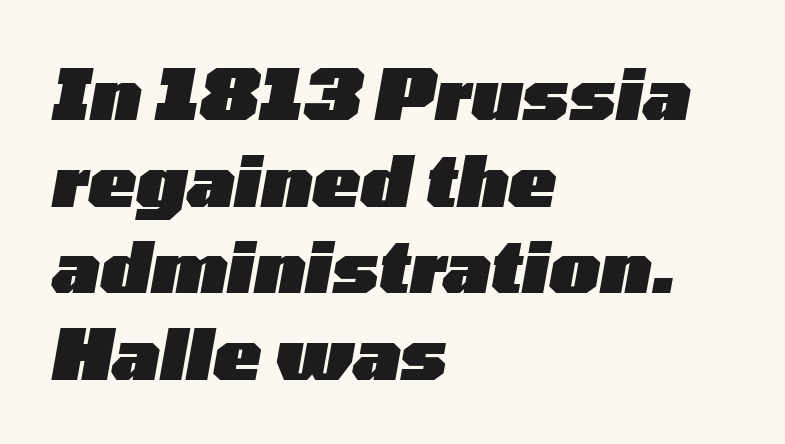
The image shows 71 px heavy, wide type, italic (leaning right); set left-aligned, line spacing 1.22x, normal letter spacing, not underlined; low stroke contrast and a medium x-height.
